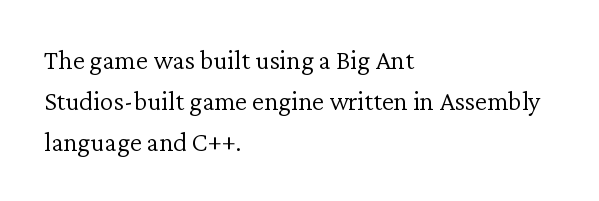
The passage shown stacks its lines at a standard gap. Plain, unruled lines of type. Summary of weight: not heavy and not bold. The rendering keeps characters at their native spacing. Notice how the stems are strictly vertical — no italics here.
